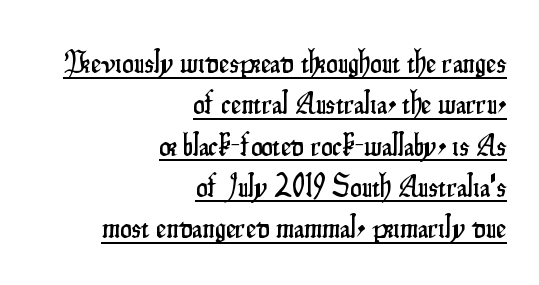
{"serif": "no", "italic": "no", "width": "condensed", "stroke_contrast": "low", "x_height": "small", "monospaced": "no", "underline": "yes", "align": "right", "line_spacing": "normal", "line_spacing_ratio": 1.29, "letter_spacing": "normal", "letter_spacing_em": 0.0, "glyph_px": 32}
